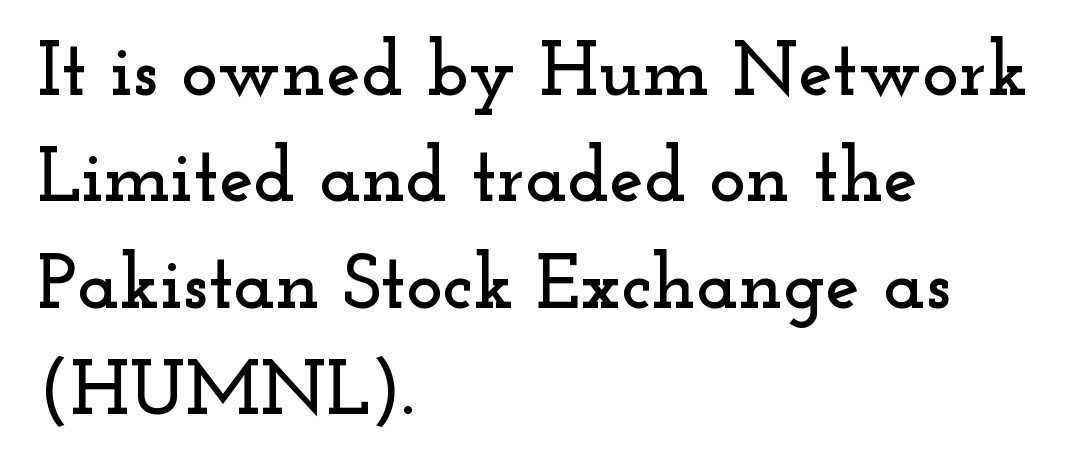
In terms of letterform style, serifs are clearly present. The area under the type is left untouched. The lines are quadded left. The lettering holds an erect, upright posture throughout.
